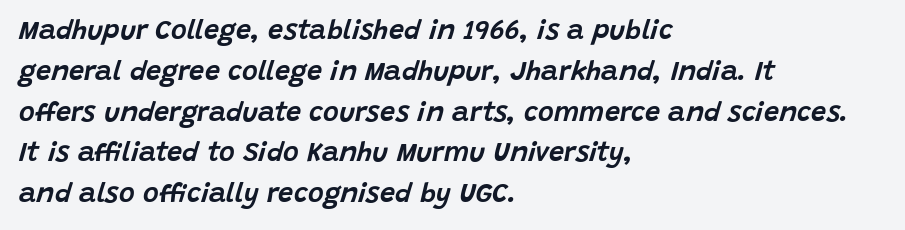
{"italic": "yes", "lean": "right", "slant_degrees": 15, "underline": "no", "align": "left", "line_spacing": "normal", "line_spacing_ratio": 1.51, "letter_spacing": "normal", "letter_spacing_em": 0.0, "glyph_px": 27}
